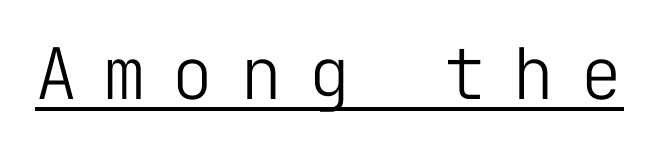
The image shows 71 px light sans-serif type, upright, monospaced; set unusually wide letter spacing (+0.36 em), underlined; low stroke contrast and a medium x-height.
